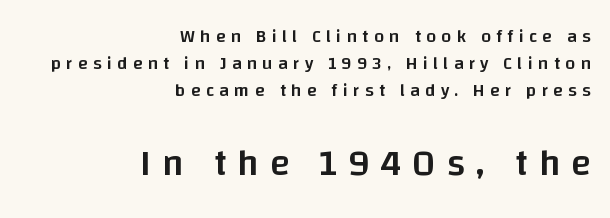
The image shows 37 px semibold sans-serif type, upright; set right-aligned, normal line spacing (1.49x), unusually wide letter spacing (+0.29 em), not underlined; the second (bottom) block is 2.06x larger; low stroke contrast and a large x-height.
